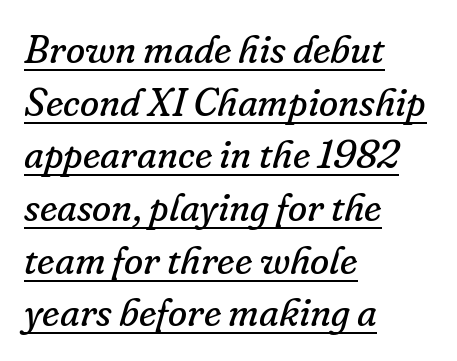
{"serif": "yes", "italic": "yes", "lean": "right", "slant_degrees": 16, "bold": "no", "weight": "regular", "width": "normal", "stroke_contrast": "low", "x_height": "small", "monospaced": "no", "underline": "yes", "align": "left", "line_spacing": "normal", "line_spacing_ratio": 1.35, "letter_spacing": "normal", "letter_spacing_em": 0.0, "glyph_px": 39}
